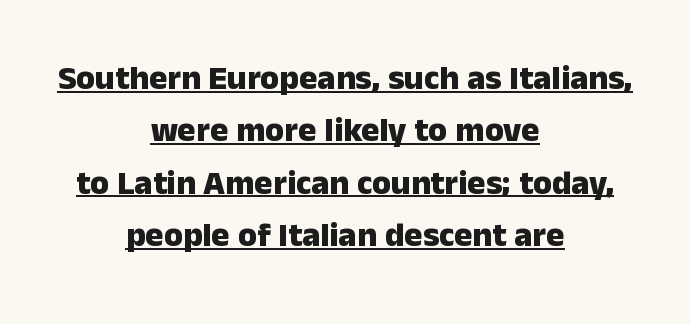
Q: Is the text bold? A: Yes.
Q: Is the text italic (slanted)? A: No, it is upright.
Q: Is the typeface a serif or a sans-serif typeface? A: Sans-serif.
Q: Is the text underlined? A: Yes.
Q: How is the paragraph aligned? A: Centered.
Q: Is the spacing between letters normal or unusually wide? A: Normal.
Q: Is the spacing between lines tight, normal or loose? A: Normal.
Q: Width (condensed, normal, or wide)? A: Normal.
Q: Stroke contrast? A: Low.
Q: x-height? A: Medium.
Q: Monospaced? A: No.
